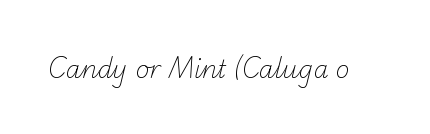
Q: Is the text bold? A: No.
Q: Is the text underlined? A: No.
Q: Is the spacing between letters normal or unusually wide? A: Normal.
